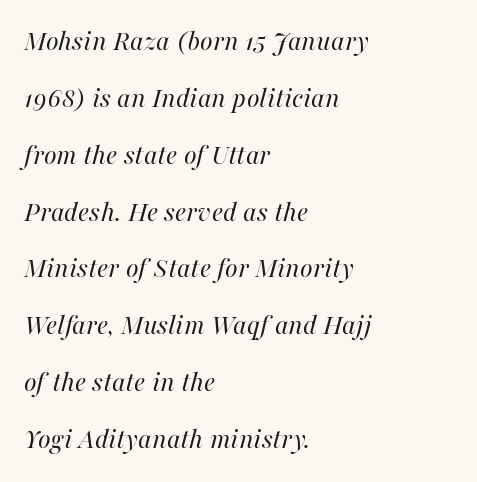
Q: Is the text bold? A: No.
Q: Is the text italic (slanted)? A: Yes, it leans right by about 16 degrees.
Q: Is the text underlined? A: No.
Q: How is the paragraph aligned? A: Left-aligned.
Q: Is the spacing between letters normal or unusually wide? A: Normal.
Q: Is the spacing between lines tight, normal or loose? A: Loose.
Q: Width (condensed, normal, or wide)? A: Normal.
Q: Stroke contrast? A: High.
Q: x-height? A: Medium.
Q: Monospaced? A: No.
